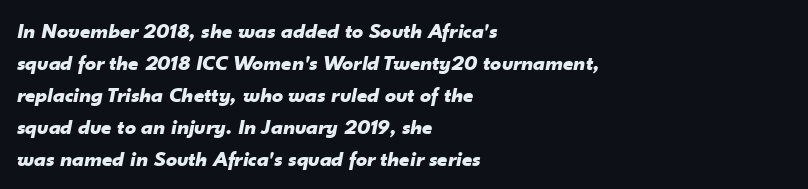
{"italic": "yes", "lean": "right", "slant_degrees": 10, "bold": "yes", "underline": "no", "align": "left", "line_spacing": "normal", "line_spacing_ratio": 1.45, "letter_spacing": "normal", "letter_spacing_em": 0.0, "glyph_px": 22}
